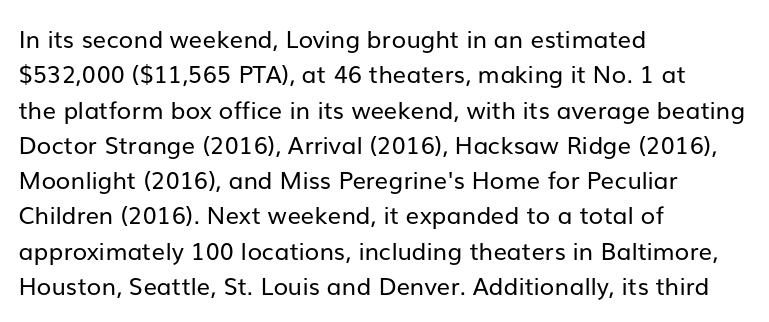
The image shows 24 px text type, upright; set left-aligned, normal line spacing (1.47x), normal letter spacing, not underlined.
